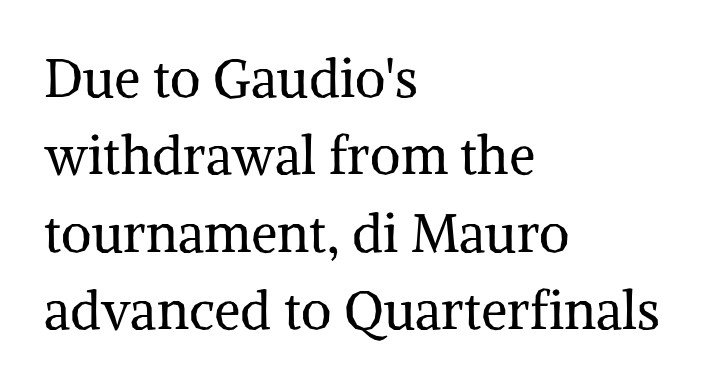
The image shows 53 px regular-weight serif type, upright; set left-aligned, normal line spacing (1.46x), normal letter spacing, not underlined; medium stroke contrast and a medium x-height.
